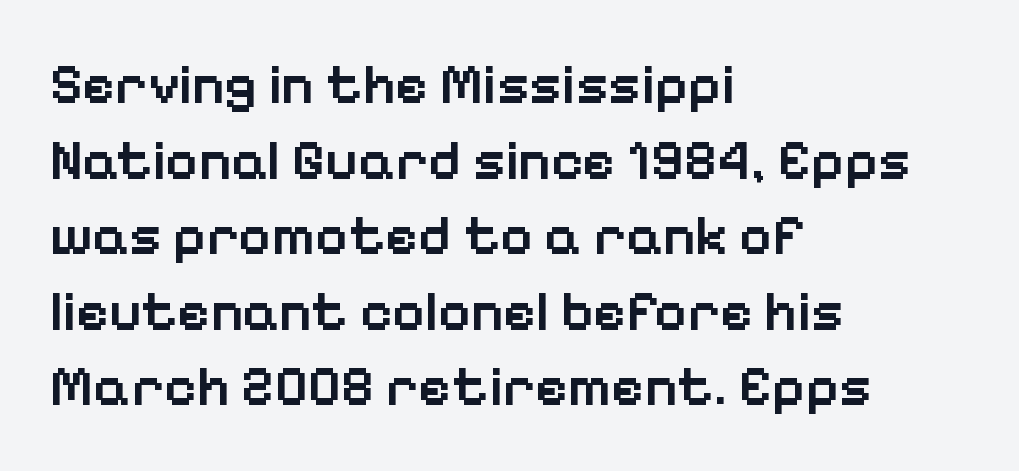
The image shows 56 px semibold sans-serif type, upright; set left-aligned, normal line spacing (1.35x), normal letter spacing, not underlined; low stroke contrast and a medium x-height.
